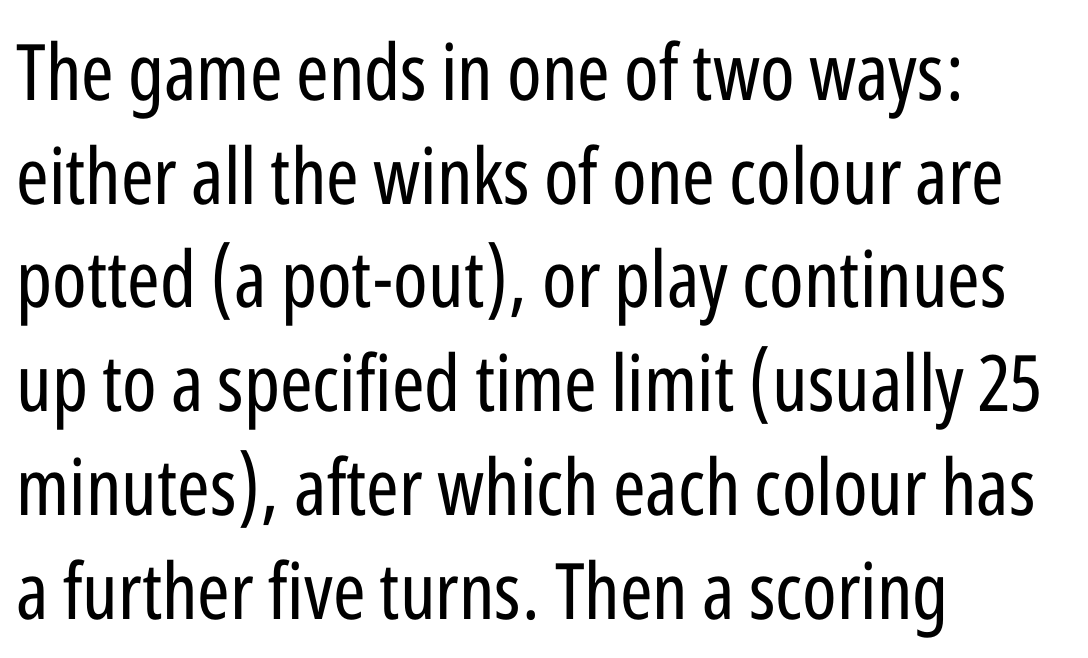
Posture: straight, roman, zero tilt. The text was rendered using a sans face with plain stroke endings. The passage shown is not underscored anywhere. No extra ink here — the face is not bold. Vertical spacing — default.
